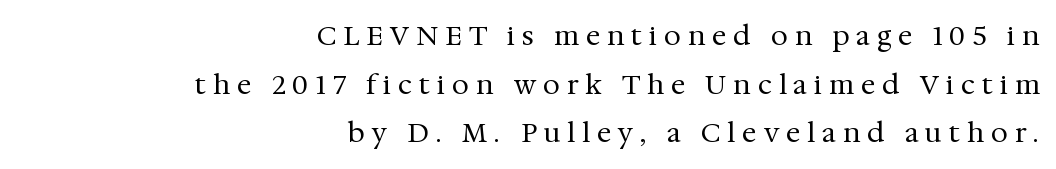
Line ends are locked; line starts wander. The font's upright variant was chosen for this text. Honestly, the letter spacing is so wide it's the main thing you notice. Has an underline been added? It has not.
